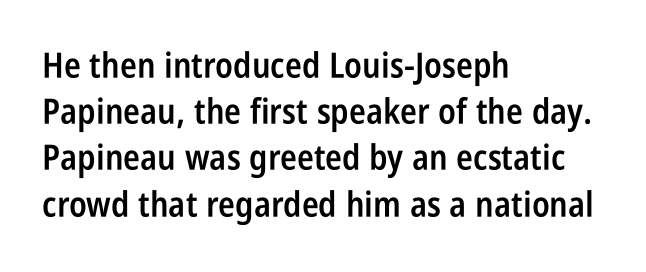
Nope, not italic — everything's standing straight. The letters advance in unequal steps, a hallmark of proportional type. Vertically, the passage feels balanced, rows spaced as you'd expect. Is the letter spacing exaggerated? No — it looks like the ordinary default. Short and long lines alike share a common starting point at left. The gap between lines stays unmarked.
